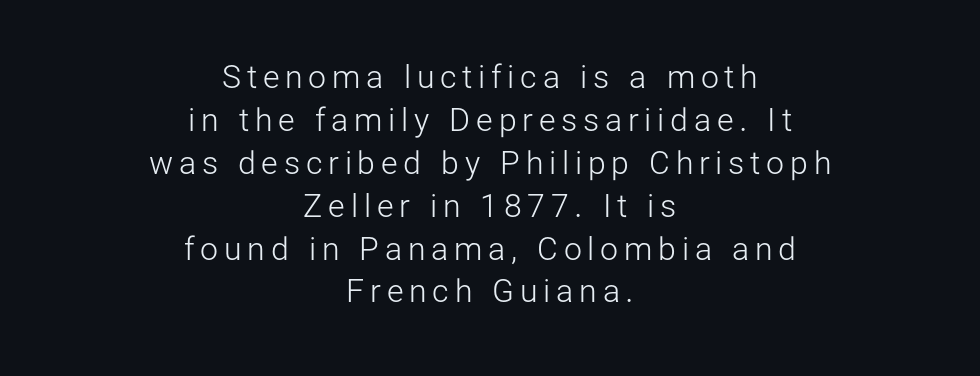
{"serif": "no", "italic": "no", "bold": "no", "weight": "light", "width": "normal", "stroke_contrast": "low", "x_height": "medium", "monospaced": "no", "underline": "no", "align": "center", "line_spacing": "normal", "line_spacing_ratio": 1.34, "glyph_px": 32}
